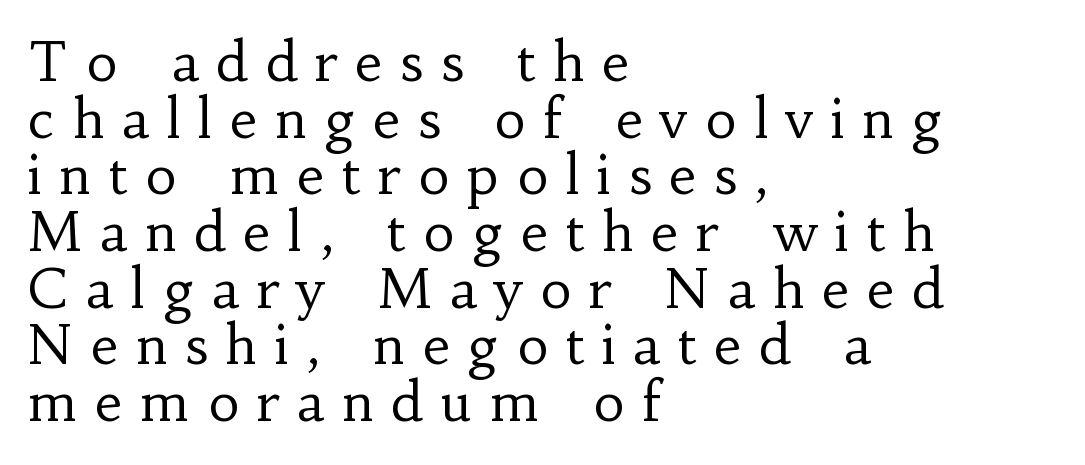
{"serif": "yes", "italic": "no", "bold": "no", "weight": "regular", "width": "normal", "stroke_contrast": "low", "x_height": "small", "monospaced": "no", "underline": "no", "align": "left", "line_spacing": "tight", "line_spacing_ratio": 1.05, "letter_spacing": "wide", "letter_spacing_em": 0.33, "glyph_px": 54}
